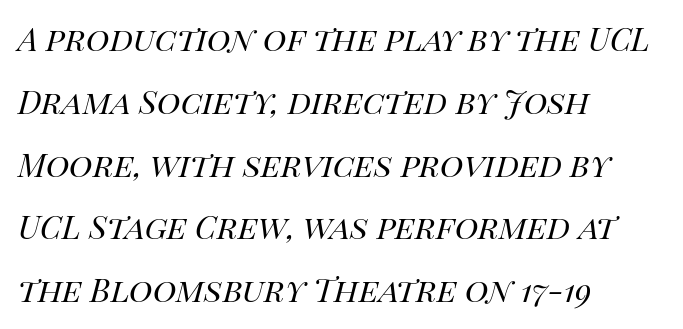
Q: Is the text bold? A: No.
Q: Is the text italic (slanted)? A: Yes, it leans right by about 14 degrees.
Q: Is the text underlined? A: No.
Q: How is the paragraph aligned? A: Left-aligned.
Q: Is the spacing between letters normal or unusually wide? A: Normal.
Q: Is the spacing between lines tight, normal or loose? A: Normal.
Q: Width (condensed, normal, or wide)? A: Normal.
Q: Stroke contrast? A: High.
Q: x-height? A: Large.
Q: Monospaced? A: No.
